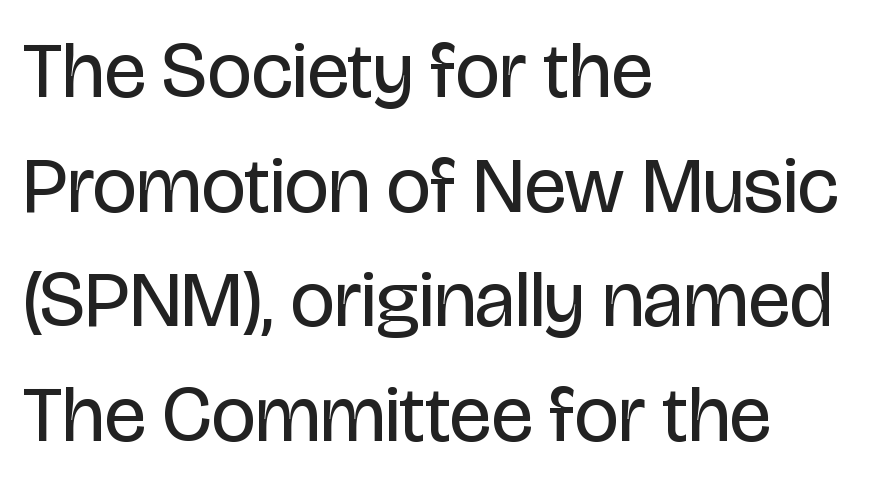
Q: Is the text bold? A: No.
Q: Is the text italic (slanted)? A: No, it is upright.
Q: Is the typeface a serif or a sans-serif typeface? A: Sans-serif.
Q: Is the text underlined? A: No.
Q: How is the paragraph aligned? A: Left-aligned.
Q: Is the spacing between letters normal or unusually wide? A: Normal.
Q: Is the spacing between lines tight, normal or loose? A: Normal.
Q: Width (condensed, normal, or wide)? A: Condensed.
Q: Stroke contrast? A: Low.
Q: x-height? A: Large.
Q: Monospaced? A: No.
